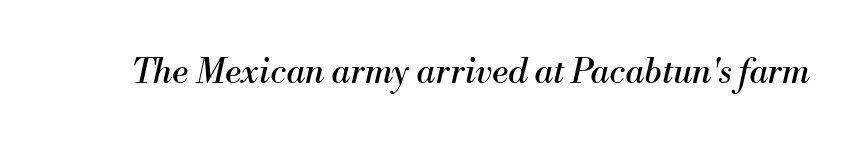
The glyphs look as if they've been sheared to an angle. You can tell from the footed stems that serif type was used. The letters sit at their default tracking, neither squeezed nor spread. Rule under the text: the space is simply empty. This sample has the flowing, uneven cadence of proportional lettering.
